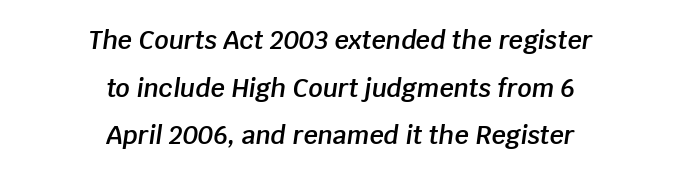
Q: Is the text bold? A: Semi-bold.
Q: Is the text italic (slanted)? A: Yes, it leans right by about 8 degrees.
Q: Is the text underlined? A: No.
Q: How is the paragraph aligned? A: Centered.
Q: Is the spacing between letters normal or unusually wide? A: Normal.
Q: Is the spacing between lines tight, normal or loose? A: Loose.
